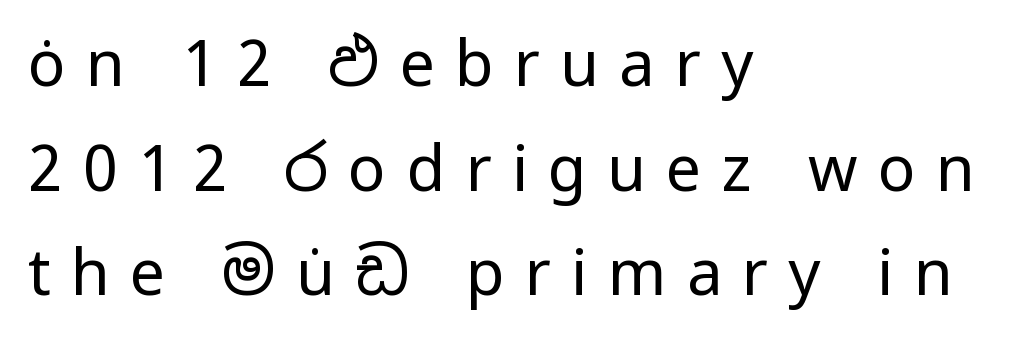
The image shows 63 px regular-weight sans-serif type, upright; set left-aligned, normal line spacing (1.66x), unusually wide letter spacing (+0.32 em), not underlined; low stroke contrast and a medium x-height.
